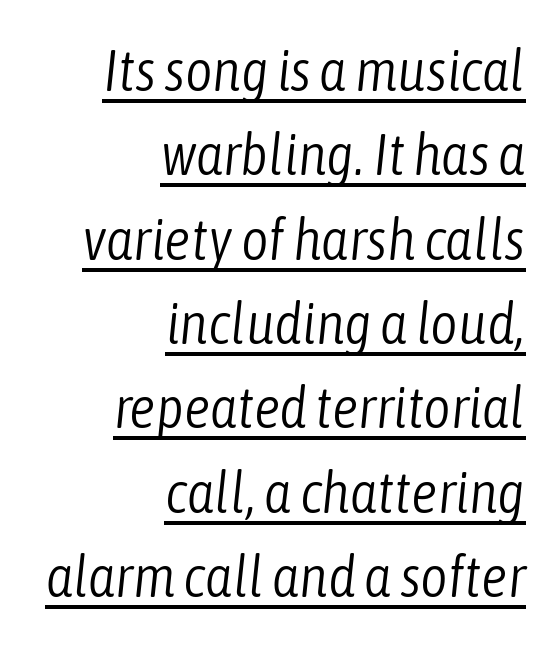
This rendering leaves character spacing at its baseline value. Do the characters align in a grid? No, the font is proportional. Summary of vertical rhythm: regular, with standard interline spacing. Layout note: lines flush right. Quick note: underline on. Rendered with sloped, italic letterforms.
